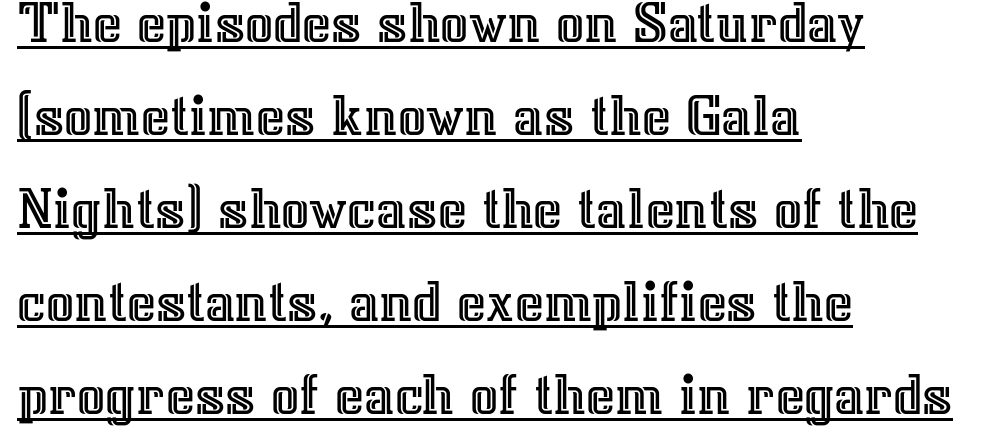
{"italic": "no", "width": "normal", "x_height": "medium", "monospaced": "no", "underline": "yes", "align": "left", "line_spacing": "normal", "line_spacing_ratio": 1.5, "letter_spacing": "normal", "letter_spacing_em": 0.0, "glyph_px": 62}
